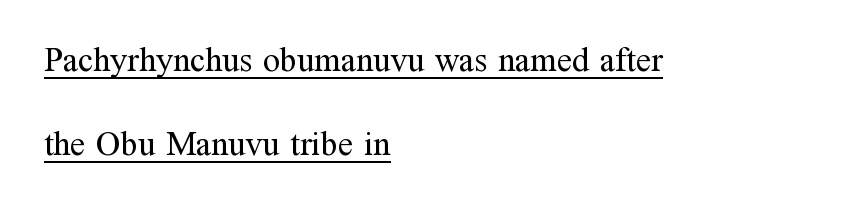
{"serif": "yes", "italic": "no", "bold": "no", "weight": "regular", "width": "normal", "stroke_contrast": "medium", "x_height": "medium", "monospaced": "no", "underline": "yes", "align": "left", "line_spacing": "loose", "line_spacing_ratio": 2.47, "letter_spacing": "normal", "letter_spacing_em": 0.0, "glyph_px": 34}
